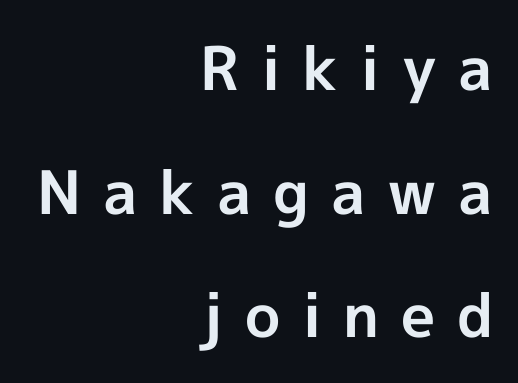
These lines are set flush right with a ragged left edge. Has an underline been added? It has not. Baseline-to-baseline distance is far greater than the letter height. A dark, heavy texture on the line: the type is bold. These lines are rendered in a variable-pitch font.
